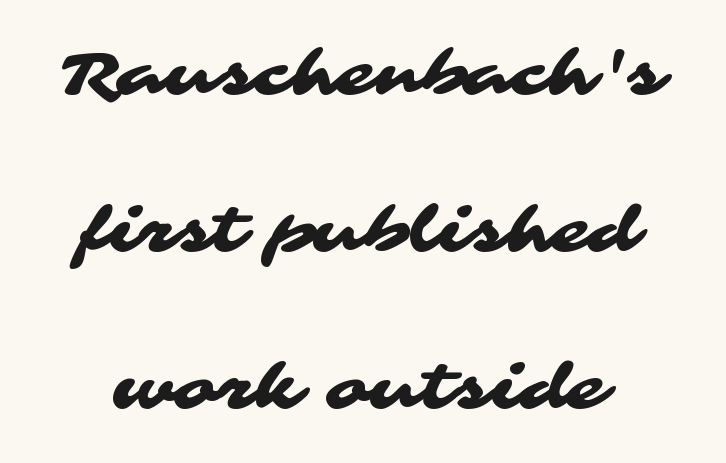
Neither beginnings nor endings align; midpoints do. Stroke terminals: plain, sans-serif. Only glyphs here, with clear space below each row. In terms of letterspacing, this is plain default setting. If you measured baseline to baseline, you'd find a long distance. This sample has the flowing, uneven cadence of proportional lettering.
